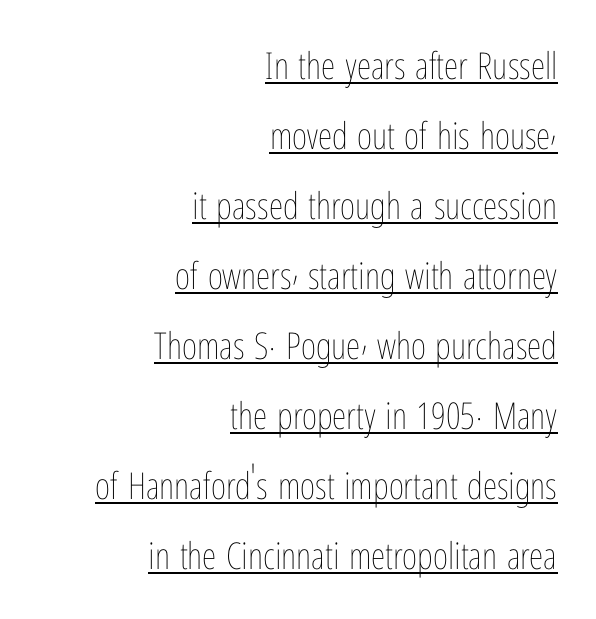
The image shows 37 px thin, condensed type, upright; set right-aligned, line spacing 1.89x, normal letter spacing, underlined; low stroke contrast and a medium x-height.
